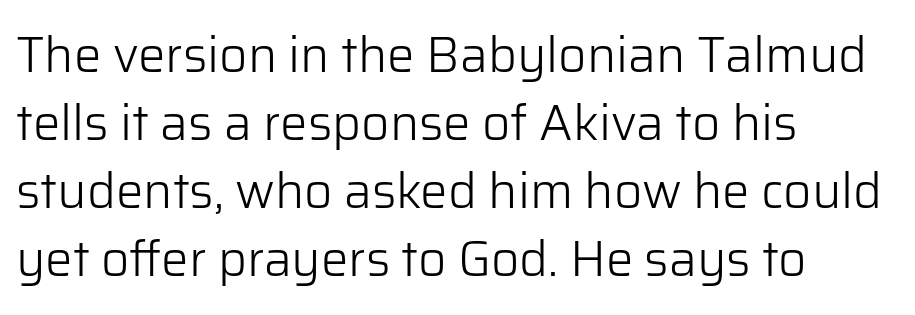
The image shows 49 px light sans-serif type, upright; set left-aligned, normal line spacing (1.39x), normal letter spacing, not underlined; low stroke contrast and a medium x-height.
